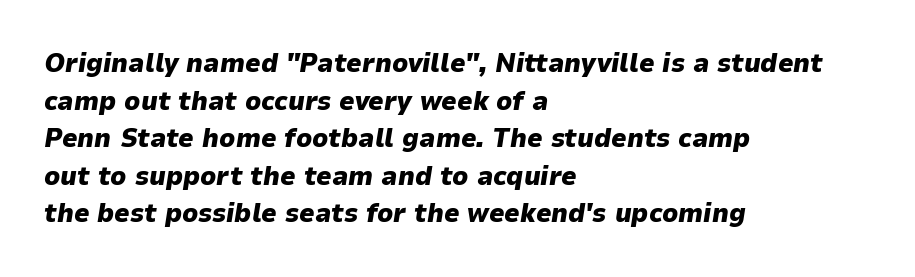
{"italic": "yes", "lean": "right", "slant_degrees": 9, "bold": "yes", "underline": "no", "align": "left", "line_spacing": "normal", "line_spacing_ratio": 1.39, "letter_spacing": "normal", "letter_spacing_em": 0.0, "glyph_px": 27}
